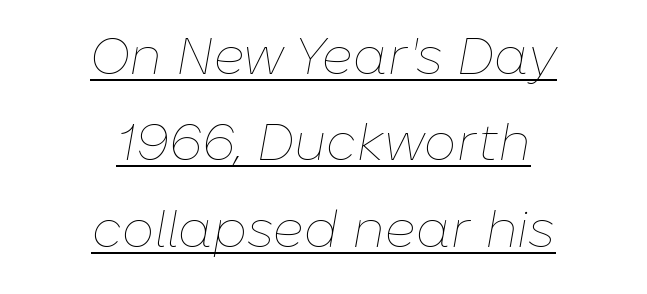
Posture: slanted. Words appear dense and cohesive because spacing is normal. The strokes are not fattened; the text isn't bold. These characters rest on top of a visible drawn line.
